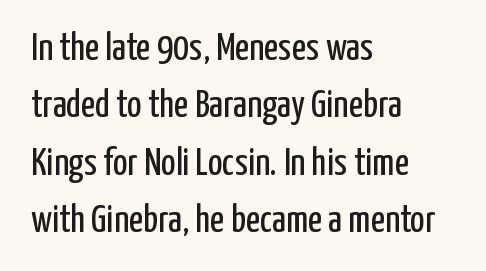
{"serif": "no", "italic": "no", "bold": "no", "weight": "regular", "width": "condensed", "stroke_contrast": "low", "x_height": "medium", "monospaced": "no", "underline": "no", "align": "left", "line_spacing": "normal", "line_spacing_ratio": 1.47, "letter_spacing": "normal", "letter_spacing_em": 0.0, "glyph_px": 39}
